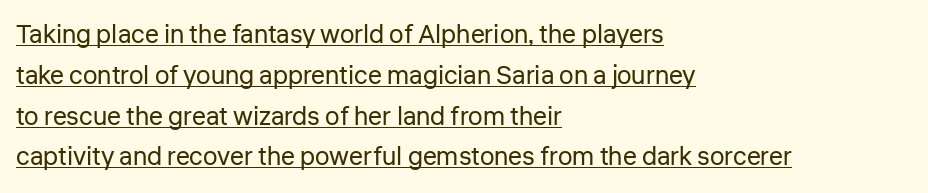
Q: Is the text bold? A: No.
Q: Is the text italic (slanted)? A: No, it is upright.
Q: Is the text underlined? A: Yes.
Q: How is the paragraph aligned? A: Left-aligned.
Q: Is the spacing between letters normal or unusually wide? A: Normal.
Q: Is the spacing between lines tight, normal or loose? A: Normal.
